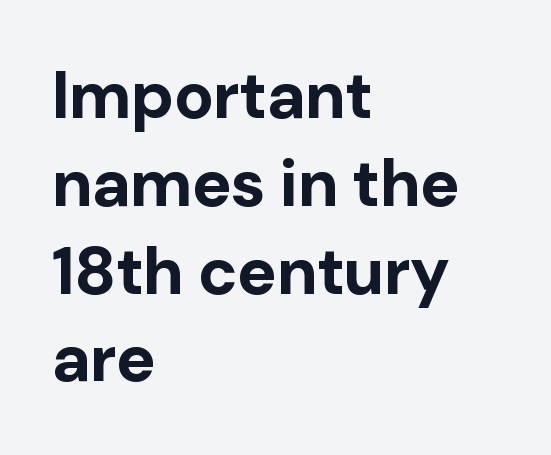
{"serif": "no", "italic": "no", "bold": "yes", "weight": "bold", "width": "normal", "stroke_contrast": "low", "x_height": "medium", "monospaced": "no", "underline": "no", "align": "left", "line_spacing": "normal", "line_spacing_ratio": 1.33, "letter_spacing": "normal", "letter_spacing_em": 0.0, "glyph_px": 66}
